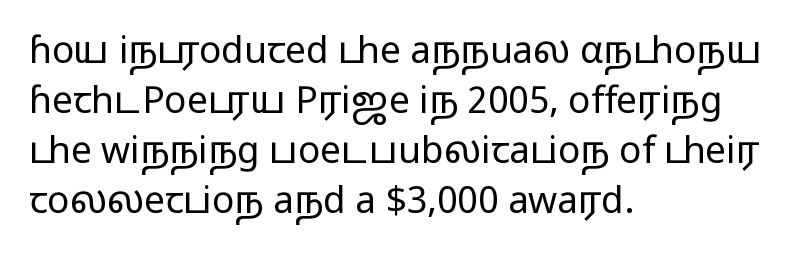
In CSS terms this would be text-align: left. Regular leading. The typeface has the unassuming heft of standard copy or less. Stroke terminals: plain, sans-serif.
